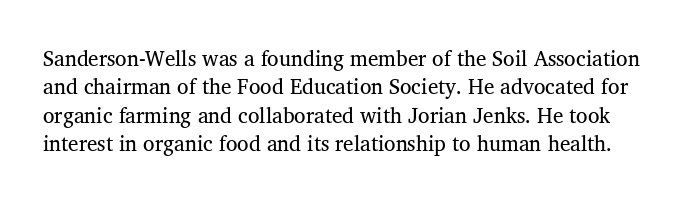
The image shows 21 px text type; set normal line spacing (1.35x), normal letter spacing, not underlined.
